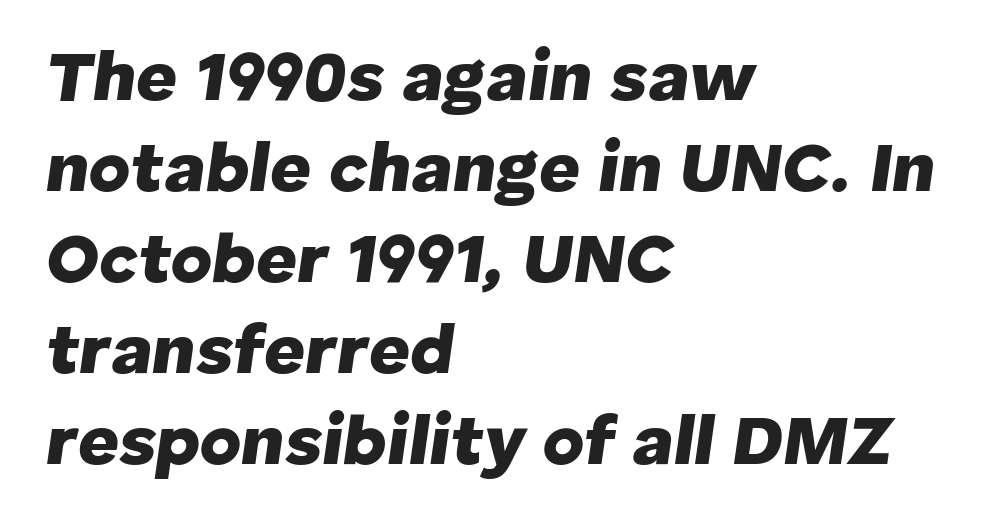
The line-height multiplier appears to be the usual default. The lettering tilts uniformly, giving the passage an italic look. In terms of weight, the rendering is a true, heavy bold. No word sits above an underline. Which margin do the lines hug? The left one — the right edge is uneven.
